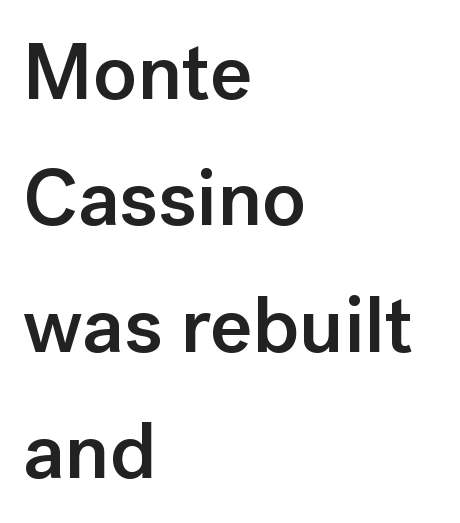
{"serif": "no", "italic": "no", "bold": "semi", "weight": "semibold", "width": "normal", "stroke_contrast": "low", "x_height": "medium", "monospaced": "no", "underline": "no", "align": "left", "line_spacing": "normal", "line_spacing_ratio": 1.58, "letter_spacing": "normal", "letter_spacing_em": 0.0, "glyph_px": 80}
